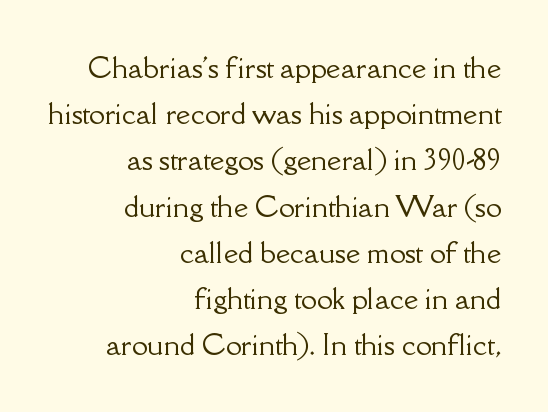
{"serif": "yes", "italic": "no", "width": "normal", "stroke_contrast": "low", "x_height": "small", "monospaced": "no", "underline": "no", "align": "right", "line_spacing": "normal", "line_spacing_ratio": 1.65, "letter_spacing": "normal", "letter_spacing_em": 0.0, "glyph_px": 28}
